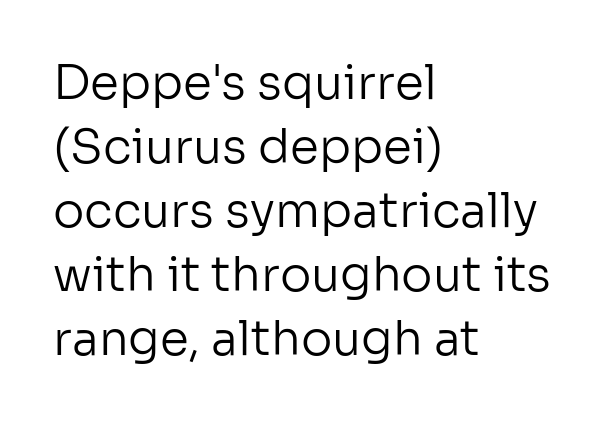
The image shows 47 px regular-weight sans-serif type, upright; set left-aligned, normal line spacing (1.36x), normal letter spacing, not underlined; low stroke contrast and a medium x-height.
